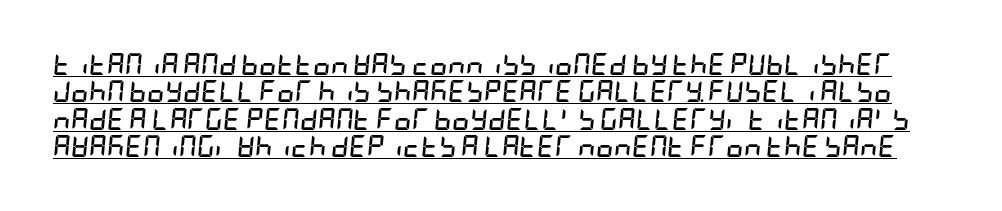
{"italic": "yes", "lean": "right", "slant_degrees": 5, "bold": "yes", "underline": "yes", "line_spacing": "normal", "line_spacing_ratio": 1.25, "letter_spacing": "normal", "letter_spacing_em": 0.0, "glyph_px": 22}
